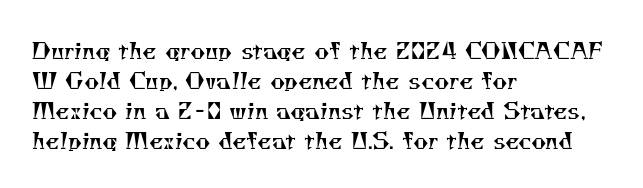
{"bold": "no", "underline": "no", "align": "left", "line_spacing": "normal", "line_spacing_ratio": 1.3, "letter_spacing": "normal", "letter_spacing_em": 0.0, "glyph_px": 23}
